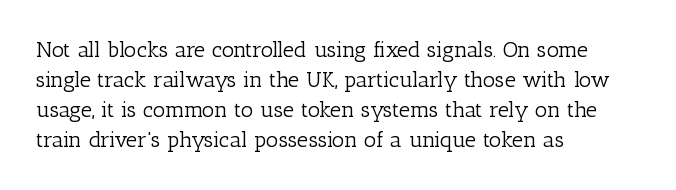
Q: Is the text bold? A: No.
Q: Is the text italic (slanted)? A: No, it is upright.
Q: Is the text underlined? A: No.
Q: How is the paragraph aligned? A: Left-aligned.
Q: Is the spacing between letters normal or unusually wide? A: Normal.
Q: Is the spacing between lines tight, normal or loose? A: Normal.
